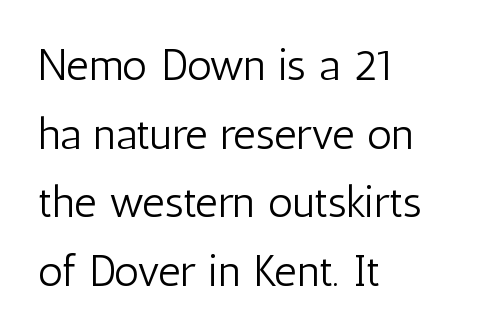
{"serif": "no", "italic": "no", "bold": "no", "weight": "light", "width": "condensed", "stroke_contrast": "low", "x_height": "medium", "monospaced": "no", "underline": "no", "align": "left", "line_spacing": "normal", "line_spacing_ratio": 1.56, "letter_spacing": "normal", "letter_spacing_em": 0.0, "glyph_px": 44}
